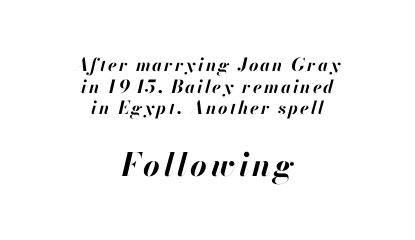
The image shows 32 px bold type, italic (leaning right); set centered, line spacing 1.2x, not underlined; the second (bottom) block is 1.78x larger; high stroke contrast and a small x-height.
